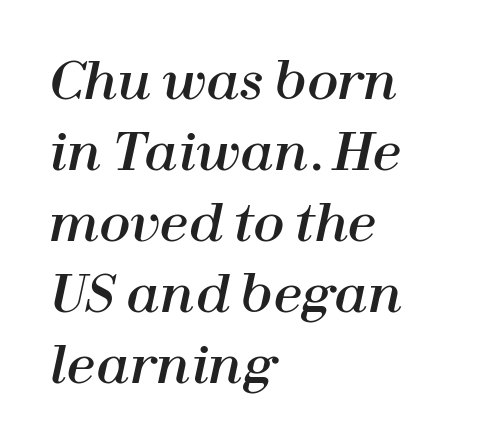
These lines are set flush left with a ragged right edge. An italicized treatment has been applied to the whole sample. This sample has the flowing, uneven cadence of proportional lettering. The line texture is even and compact thanks to regular tracking. Underlining? Definitely not there.
